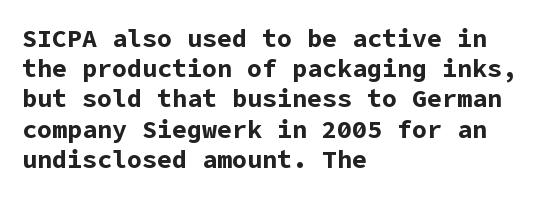
The passage shown is emphatically bold. The space directly below the letters is spotless. Tracking here is standard; glyphs follow each other at the usual distance. Where is the straight margin? On the left.
